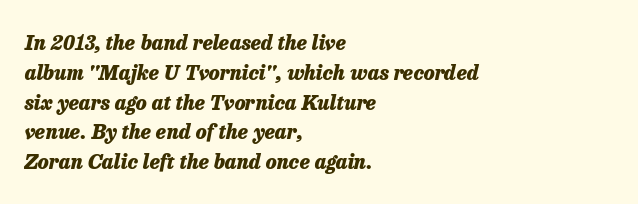
The whole block is typeset with a tilt. The passage shown stacks its lines at a standard gap. How are the letters spaced? Ordinarily, with no added tracking. This rendering features lettering with no underline.
